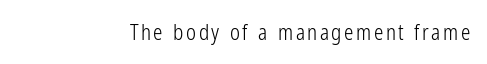
Q: Is the text bold? A: No.
Q: Is the text italic (slanted)? A: No, it is upright.
Q: Is the text underlined? A: No.
